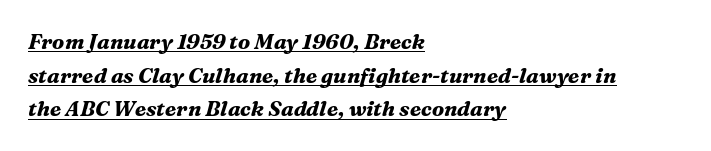
Q: Is the text bold? A: Yes.
Q: Is the text italic (slanted)? A: Yes, it leans right by about 16 degrees.
Q: Is the text underlined? A: Yes.
Q: How is the paragraph aligned? A: Left-aligned.
Q: Is the spacing between letters normal or unusually wide? A: Normal.
Q: Is the spacing between lines tight, normal or loose? A: Normal.
